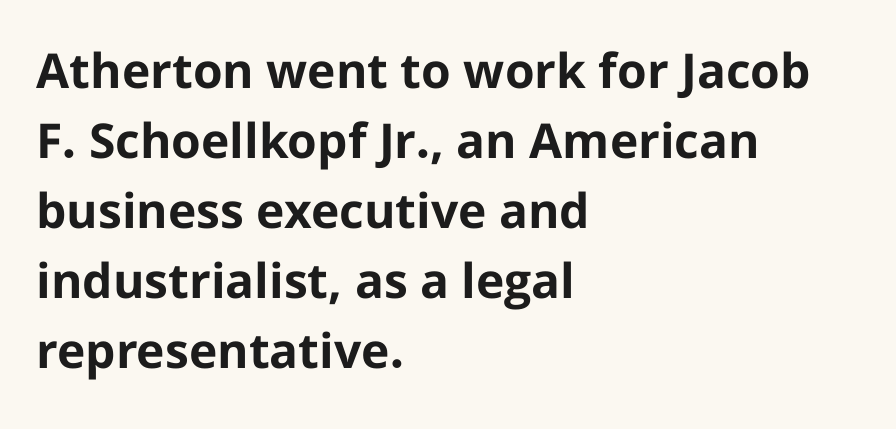
Q: Is the text bold? A: Yes.
Q: Is the text italic (slanted)? A: No, it is upright.
Q: Is the typeface a serif or a sans-serif typeface? A: Sans-serif.
Q: Is the text underlined? A: No.
Q: How is the paragraph aligned? A: Left-aligned.
Q: Is the spacing between letters normal or unusually wide? A: Normal.
Q: Is the spacing between lines tight, normal or loose? A: Normal.
Q: Width (condensed, normal, or wide)? A: Normal.
Q: Stroke contrast? A: Low.
Q: x-height? A: Medium.
Q: Monospaced? A: No.
